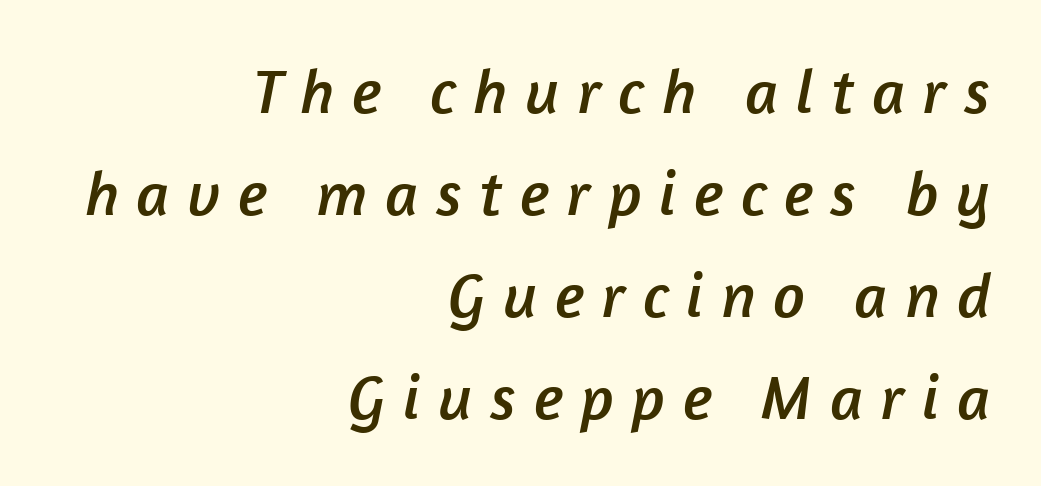
{"serif": "no", "width": "normal", "stroke_contrast": "low", "x_height": "medium", "monospaced": "no", "underline": "no", "align": "right", "line_spacing": "normal", "line_spacing_ratio": 1.62, "letter_spacing": "wide", "letter_spacing_em": 0.28, "glyph_px": 63}
